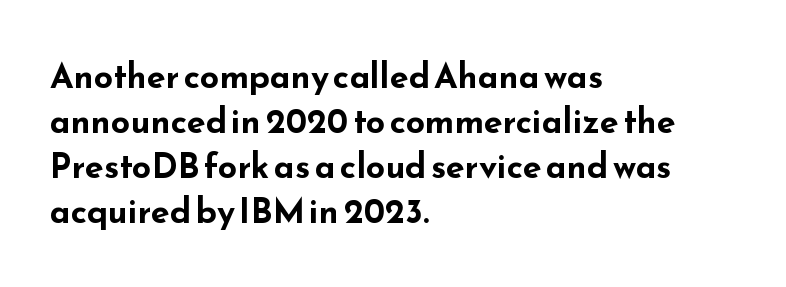
The image shows 34 px bold, wide sans-serif type, upright; set left-aligned, normal line spacing (1.32x), normal letter spacing, not underlined; low stroke contrast and a small x-height.
